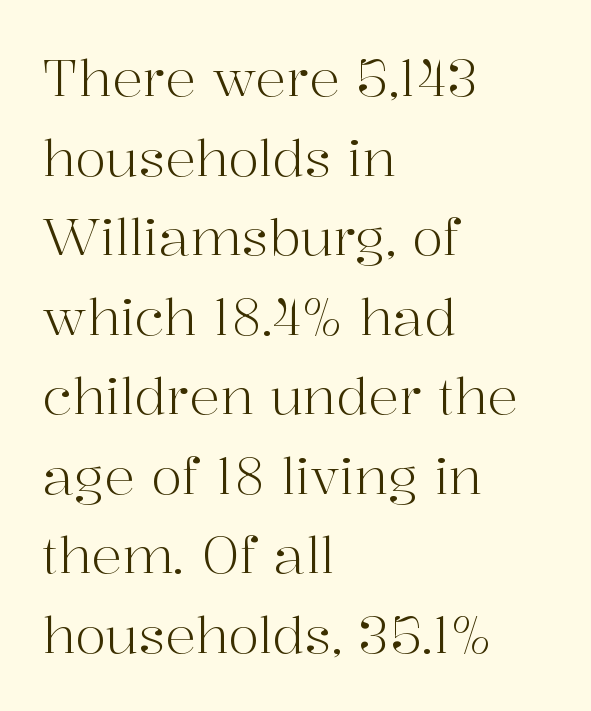
The image shows 51 px light serif type, upright; set left-aligned, normal line spacing (1.56x), normal letter spacing, not underlined; high stroke contrast and a medium x-height.
